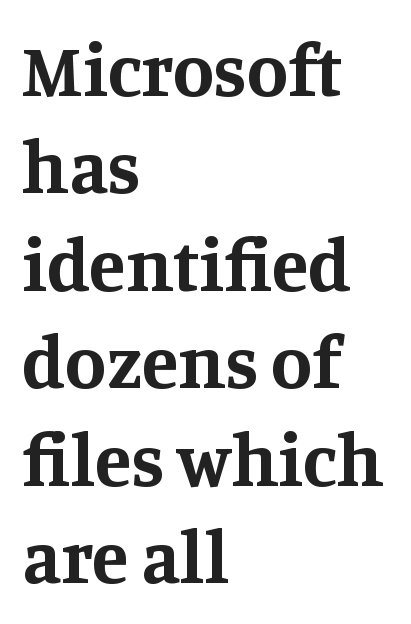
{"serif": "yes", "italic": "no", "bold": "yes", "weight": "bold", "width": "normal", "stroke_contrast": "medium", "x_height": "large", "monospaced": "no", "underline": "no", "align": "left", "line_spacing": "normal", "line_spacing_ratio": 1.3, "letter_spacing": "normal", "letter_spacing_em": 0.0, "glyph_px": 75}
